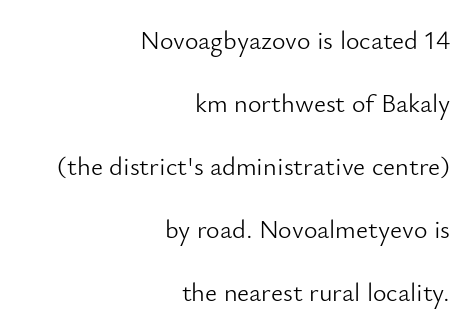
{"italic": "no", "bold": "no", "underline": "no", "align": "right", "line_spacing": "loose", "line_spacing_ratio": 2.42, "letter_spacing": "normal", "letter_spacing_em": 0.0, "glyph_px": 26}
